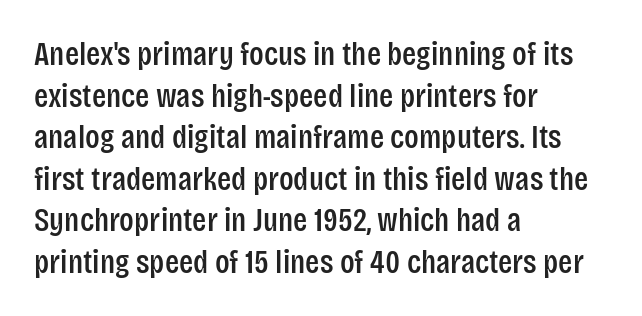
{"serif": "no", "italic": "no", "width": "condensed", "stroke_contrast": "low", "x_height": "large", "monospaced": "no", "underline": "no", "align": "left", "line_spacing": "normal", "line_spacing_ratio": 1.26, "letter_spacing": "normal", "letter_spacing_em": 0.0, "glyph_px": 33}
